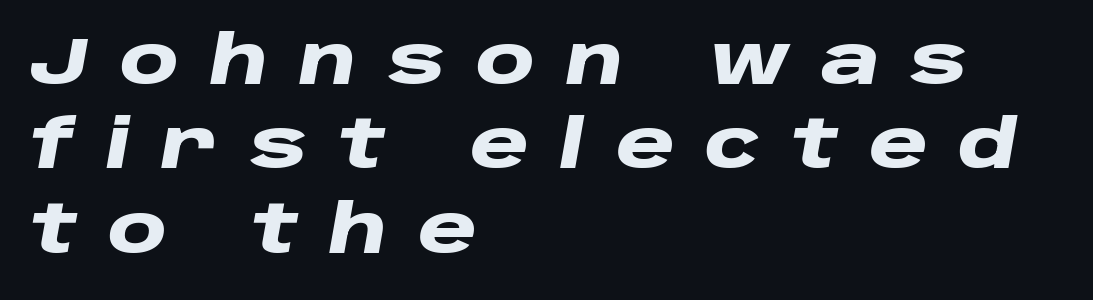
{"italic": "yes", "lean": "right", "slant_degrees": 10, "bold": "yes", "weight": "heavy", "width": "wide", "stroke_contrast": "low", "x_height": "large", "monospaced": "no", "underline": "no", "align": "left", "line_spacing": "normal", "line_spacing_ratio": 1.26, "letter_spacing": "wide", "letter_spacing_em": 0.46, "glyph_px": 67}
